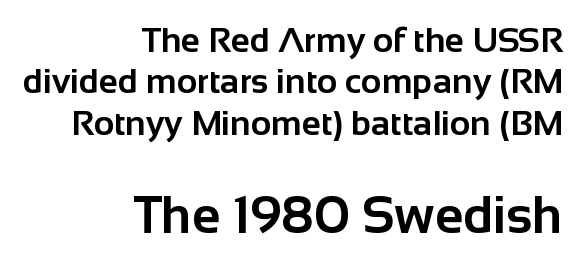
The image shows 52 px bold sans-serif type, upright; set right-aligned, line spacing 1.18x, normal letter spacing, not underlined; the second (bottom) block is 1.49x larger; low stroke contrast and a medium x-height.
